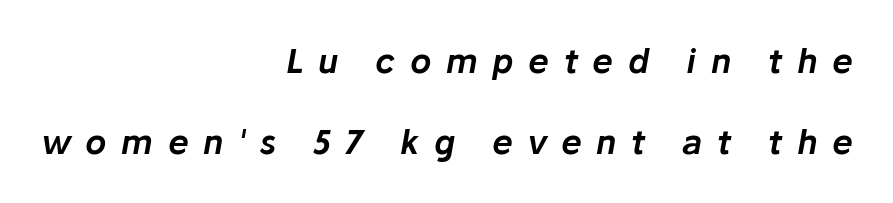
The image shows 33 px text type, italic (leaning right); set right-aligned, loose line spacing (2.45x), unusually wide letter spacing (+0.44 em), not underlined; low stroke contrast and a medium x-height.
